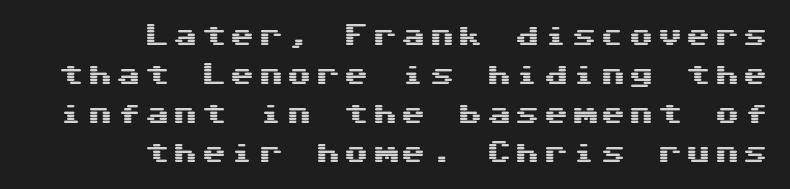
Compared with a flush-left layout, this one pins lines to the opposite, right side. Tall strokes in this sample are plumb rather than angled. Check the space under the baseline: it is left empty. Regular leading.
